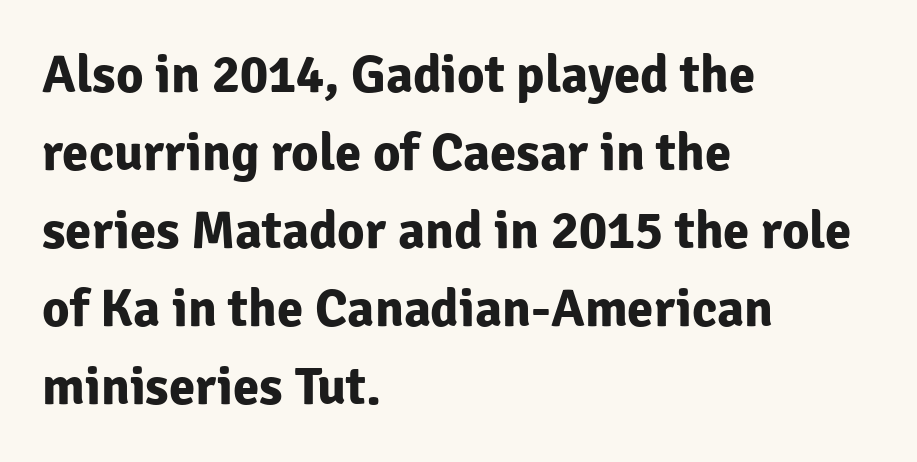
The image shows 53 px bold sans-serif type, upright; set left-aligned, normal line spacing (1.47x), normal letter spacing, not underlined; low stroke contrast and a medium x-height.
